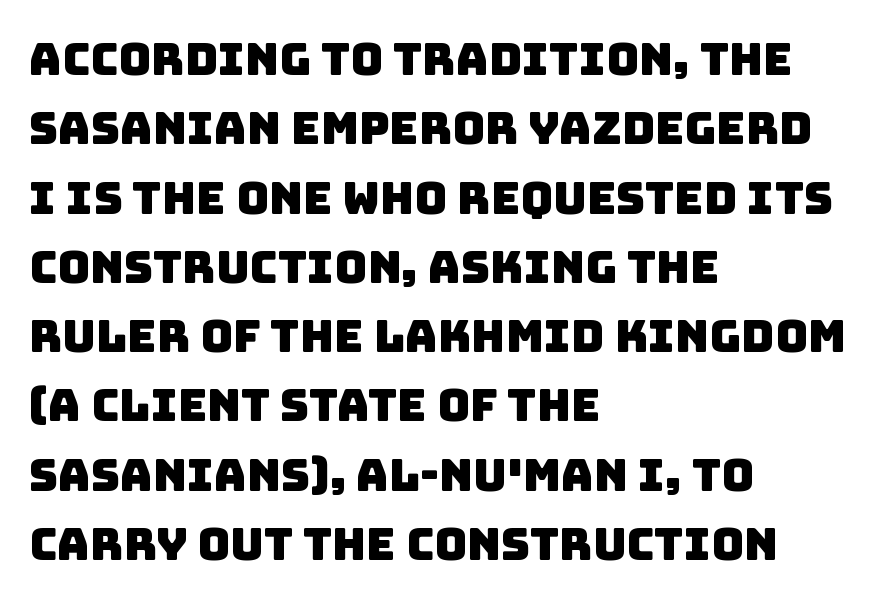
Q: Is the typeface a serif or a sans-serif typeface? A: Sans-serif.
Q: Is the text underlined? A: No.
Q: How is the paragraph aligned? A: Left-aligned.
Q: Is the spacing between letters normal or unusually wide? A: Normal.
Q: Is the spacing between lines tight, normal or loose? A: Normal.
Q: Width (condensed, normal, or wide)? A: Normal.
Q: Stroke contrast? A: Low.
Q: x-height? A: Large.
Q: Monospaced? A: No.
